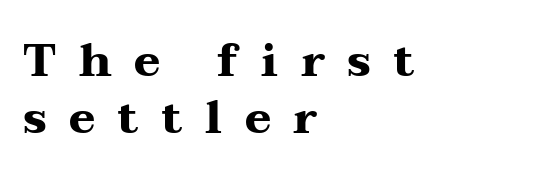
Are there feet on the stems? There are — it's a serif. Do the characters align in a grid? No, the font is proportional. A normal amount of white space separates one row of letters from the next. Each line starts at the same left margin while the right side varies.
